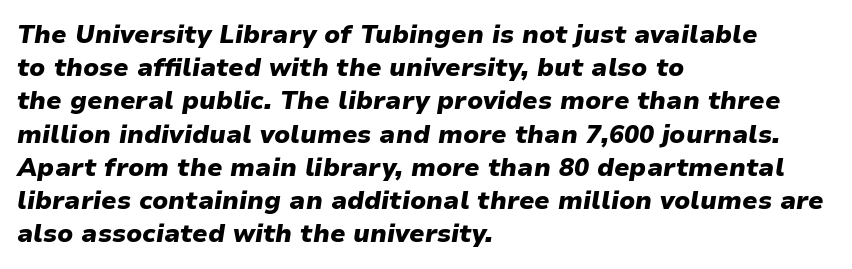
{"italic": "yes", "lean": "right", "slant_degrees": 9, "bold": "yes", "underline": "no", "align": "left", "line_spacing": "normal", "line_spacing_ratio": 1.33, "letter_spacing": "normal", "letter_spacing_em": 0.0, "glyph_px": 25}
